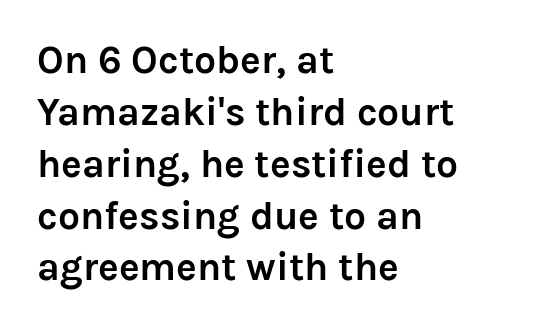
Q: Is the text bold? A: Yes.
Q: Is the text italic (slanted)? A: No, it is upright.
Q: Is the typeface a serif or a sans-serif typeface? A: Sans-serif.
Q: Is the text underlined? A: No.
Q: How is the paragraph aligned? A: Left-aligned.
Q: Is the spacing between letters normal or unusually wide? A: Normal.
Q: Is the spacing between lines tight, normal or loose? A: Normal.
Q: Width (condensed, normal, or wide)? A: Normal.
Q: Stroke contrast? A: Low.
Q: x-height? A: Medium.
Q: Monospaced? A: No.
